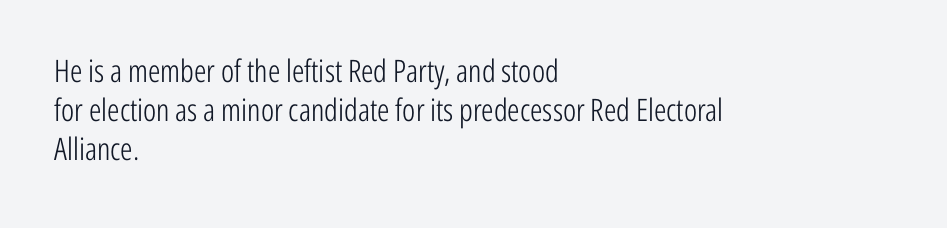
The image shows 31 px light, condensed sans-serif type, upright; set left-aligned, normal line spacing (1.26x), normal letter spacing, not underlined; low stroke contrast and a medium x-height.
